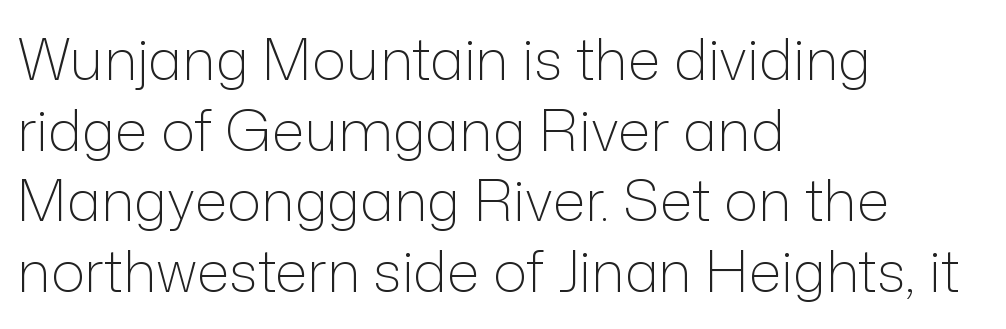
The image shows 57 px light sans-serif type, upright; set left-aligned, line spacing 1.24x, normal letter spacing, not underlined; low stroke contrast and a medium x-height.
